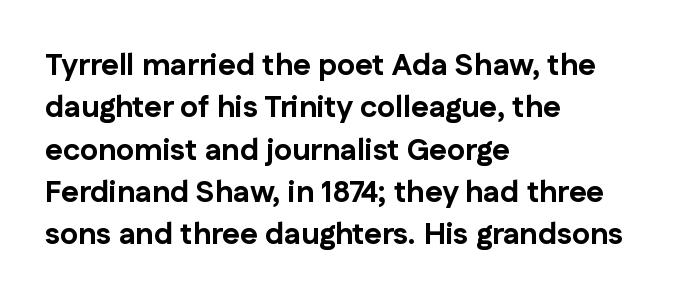
{"serif": "no", "italic": "no", "bold": "yes", "weight": "bold", "width": "normal", "stroke_contrast": "low", "x_height": "medium", "monospaced": "no", "underline": "no", "align": "left", "line_spacing": "normal", "line_spacing_ratio": 1.41, "letter_spacing": "normal", "letter_spacing_em": 0.0, "glyph_px": 30}
